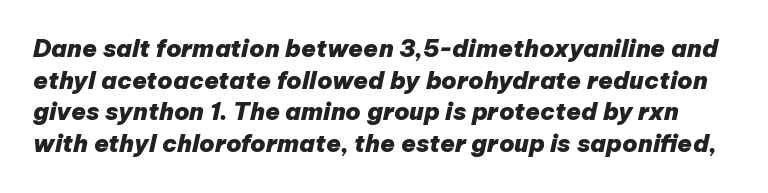
Q: Is the text bold? A: Yes.
Q: Is the text italic (slanted)? A: Yes, it leans right by about 12 degrees.
Q: Is the text underlined? A: No.
Q: Is the spacing between letters normal or unusually wide? A: Normal.
Q: Is the spacing between lines tight, normal or loose? A: Normal.
